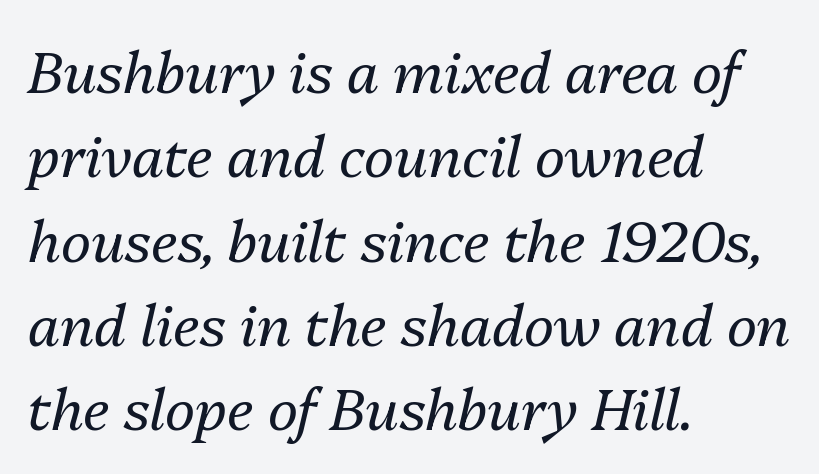
Q: Is the text bold? A: No.
Q: Is the text italic (slanted)? A: Yes, it leans right by about 13 degrees.
Q: Is the text underlined? A: No.
Q: How is the paragraph aligned? A: Left-aligned.
Q: Is the spacing between letters normal or unusually wide? A: Normal.
Q: Is the spacing between lines tight, normal or loose? A: Normal.
Q: Width (condensed, normal, or wide)? A: Normal.
Q: Stroke contrast? A: Medium.
Q: x-height? A: Medium.
Q: Monospaced? A: No.
